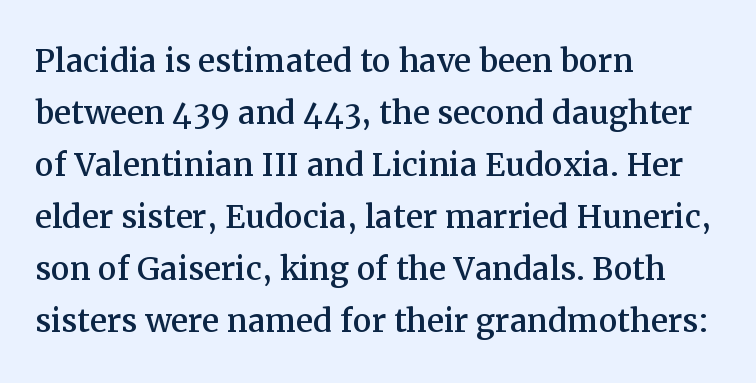
Q: Is the text italic (slanted)? A: No, it is upright.
Q: Is the typeface a serif or a sans-serif typeface? A: Serif.
Q: Is the text underlined? A: No.
Q: How is the paragraph aligned? A: Left-aligned.
Q: Is the spacing between letters normal or unusually wide? A: Normal.
Q: Width (condensed, normal, or wide)? A: Normal.
Q: Stroke contrast? A: Medium.
Q: x-height? A: Medium.
Q: Monospaced? A: No.
